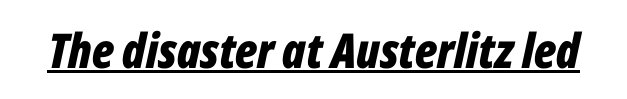
A full-strength bold gives these letters their thick strokes. This rendering features underlined lettering. Slant detected: the letters are inclined. A typesetter would call this proportional, since set widths differ per character. Tracking value appears to be zero — textbook default spacing.
